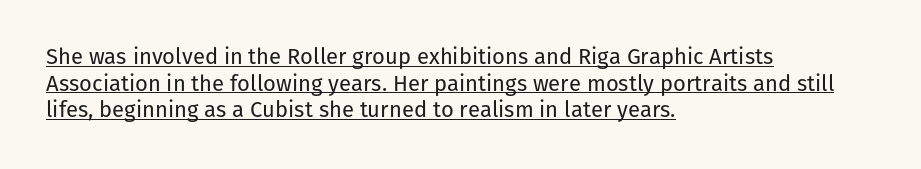
{"italic": "no", "bold": "no", "underline": "yes", "align": "left", "line_spacing_ratio": 1.21, "letter_spacing": "normal", "letter_spacing_em": 0.0, "glyph_px": 22}
